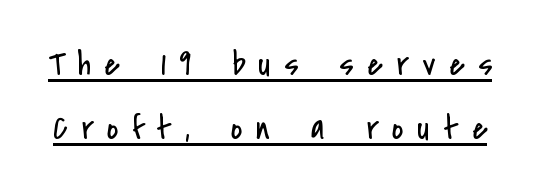
Q: Is the text bold? A: No.
Q: Is the text italic (slanted)? A: No, it is upright.
Q: Is the typeface a serif or a sans-serif typeface? A: Sans-serif.
Q: Is the text underlined? A: Yes.
Q: Is the spacing between letters normal or unusually wide? A: Unusually wide.
Q: Width (condensed, normal, or wide)? A: Condensed.
Q: Stroke contrast? A: Low.
Q: x-height? A: Small.
Q: Monospaced? A: No.
